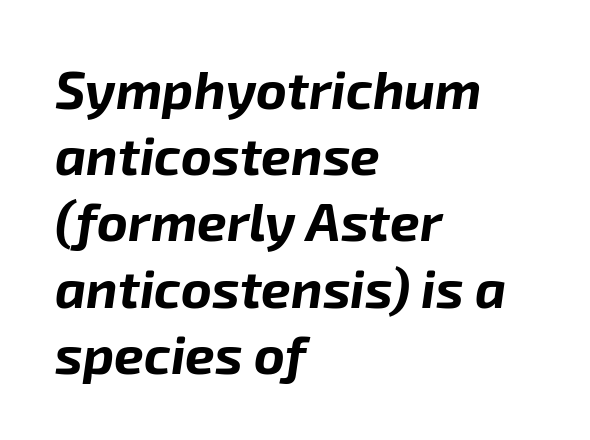
{"italic": "yes", "lean": "right", "slant_degrees": 8, "bold": "yes", "weight": "bold", "width": "normal", "stroke_contrast": "low", "x_height": "medium", "monospaced": "no", "underline": "no", "align": "left", "line_spacing": "normal", "line_spacing_ratio": 1.25, "letter_spacing": "normal", "letter_spacing_em": 0.0, "glyph_px": 53}
